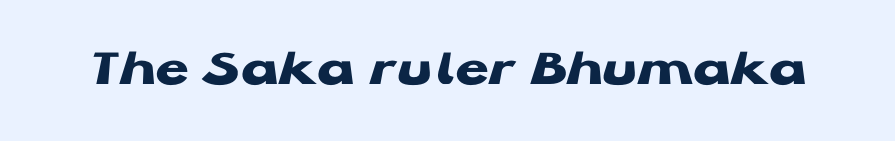
The image shows 54 px heavy, wide sans-serif type, upright; set normal letter spacing, not underlined; low stroke contrast and a medium x-height.
